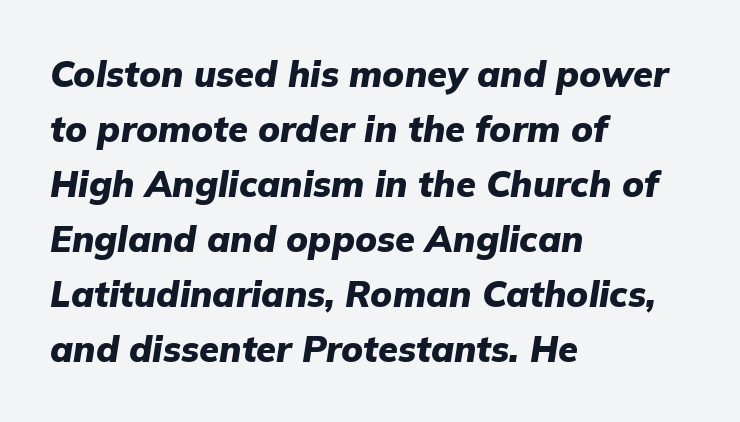
{"italic": "yes", "lean": "right", "slant_degrees": 9, "bold": "yes", "weight": "heavy", "width": "normal", "stroke_contrast": "low", "x_height": "medium", "monospaced": "no", "underline": "no", "align": "left", "line_spacing": "normal", "line_spacing_ratio": 1.53, "letter_spacing": "normal", "letter_spacing_em": 0.0, "glyph_px": 36}
